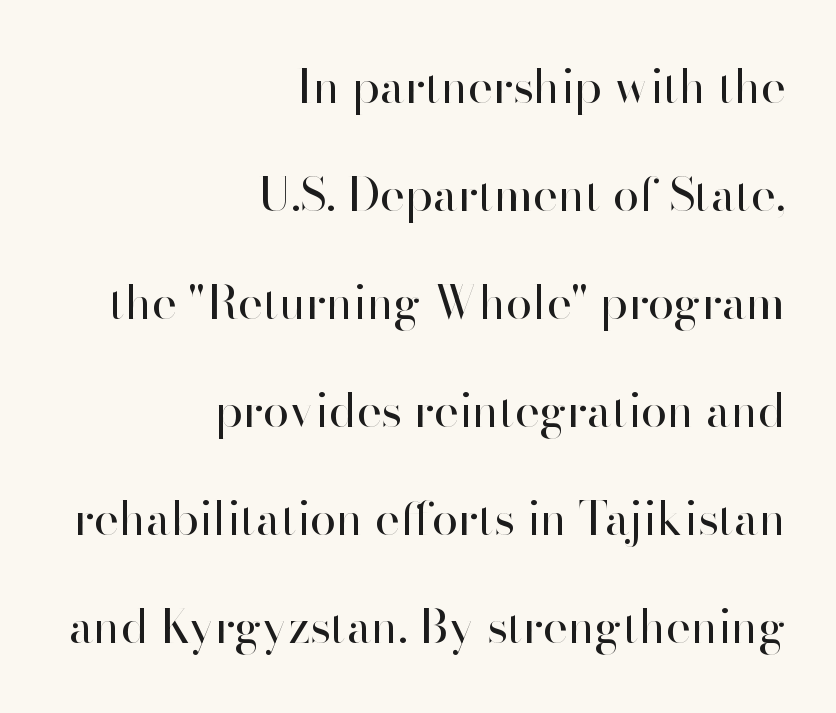
Leading: increased. Character widths vary here, with narrow letters taking less room than wide ones. This reads as an unemphasized weight, regular at the heaviest. You can tell it's not italic because the verticals are truly vertical. The letters carry no serifs — their stems end cleanly without finishing strokes. Which margin do the lines hug? The right one — the left edge is uneven.
